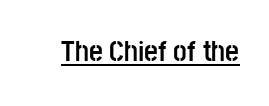
Q: Is the text bold? A: Yes.
Q: Is the text italic (slanted)? A: No, it is upright.
Q: Is the typeface a serif or a sans-serif typeface? A: Sans-serif.
Q: Is the text underlined? A: Yes.
Q: Is the spacing between letters normal or unusually wide? A: Normal.
Q: Width (condensed, normal, or wide)? A: Condensed.
Q: Stroke contrast? A: Low.
Q: x-height? A: Large.
Q: Monospaced? A: No.
